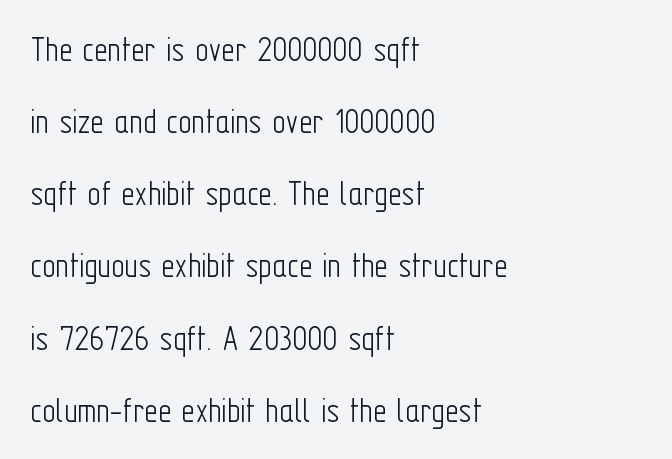
Q: Is the text bold? A: No.
Q: Is the text italic (slanted)? A: No, it is upright.
Q: Is the typeface a serif or a sans-serif typeface? A: Sans-serif.
Q: Is the text underlined? A: No.
Q: How is the paragraph aligned? A: Left-aligned.
Q: Is the spacing between letters normal or unusually wide? A: Normal.
Q: Is the spacing between lines tight, normal or loose? A: Loose.
Q: Width (condensed, normal, or wide)? A: Condensed.
Q: Stroke contrast? A: Low.
Q: x-height? A: Medium.
Q: Monospaced? A: No.
